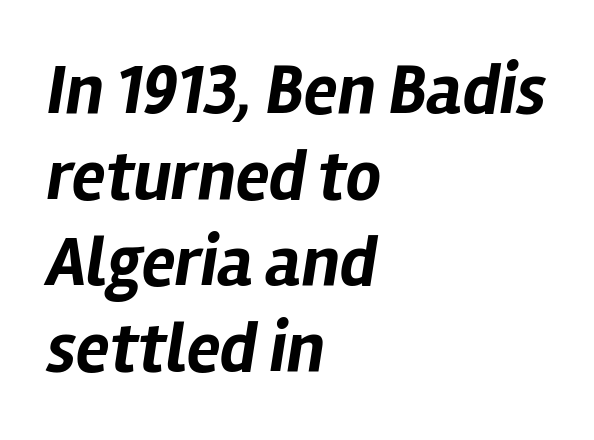
The image shows 70 px bold type, italic (leaning right); set left-aligned, line spacing 1.23x, normal letter spacing, not underlined; low stroke contrast and a medium x-height.
